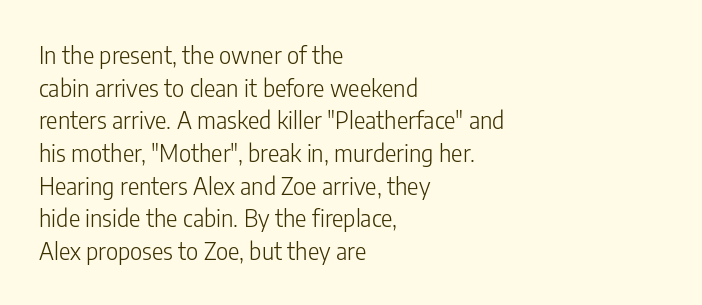
Plain, unruled lines of type. Ordinary non-slanted type is in use. Does extra space separate the letters? No, they use regular spacing. This is not heavy type; no bold has been used. These lines sit exactly where default settings would place them. Reading down the block, your eye returns to a fixed left position each line.
